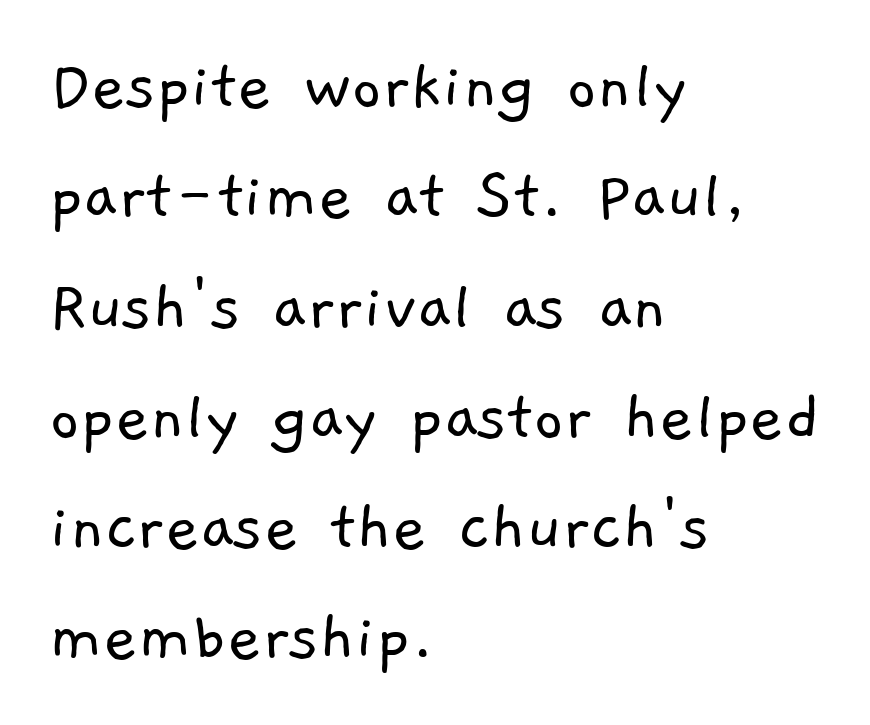
{"serif": "no", "bold": "no", "weight": "light", "width": "normal", "stroke_contrast": "low", "x_height": "medium", "monospaced": "no", "underline": "no", "align": "left", "line_spacing": "normal", "line_spacing_ratio": 1.49, "letter_spacing": "normal", "letter_spacing_em": 0.0, "glyph_px": 74}
